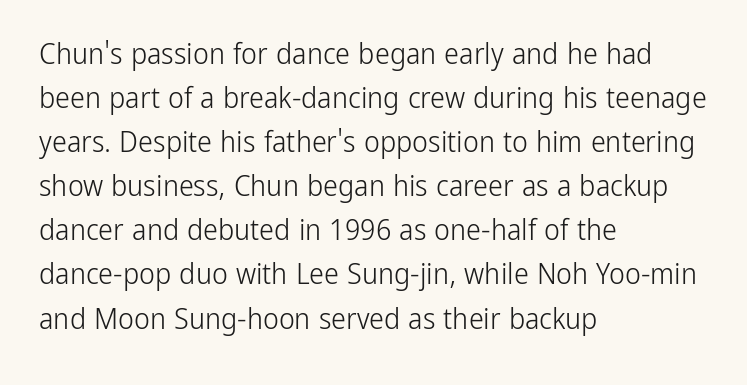
The letters stand straight up with perfectly vertical stems. Every row of glyphs begins at an identical x-position on the left. Do the characters align in a grid? No, the font is proportional. Default kerning and tracking; the words read as compact shapes. The foot of each line stays bare and open.
